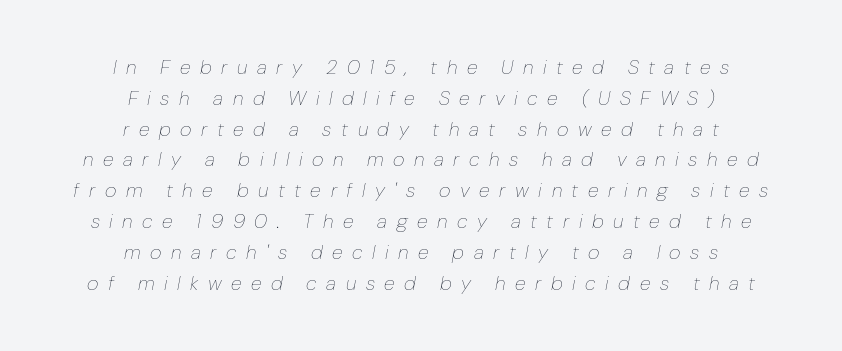
Q: Is the text bold? A: No.
Q: Is the text italic (slanted)? A: Yes, it leans right by about 10 degrees.
Q: Is the text underlined? A: No.
Q: How is the paragraph aligned? A: Centered.
Q: Is the spacing between letters normal or unusually wide? A: Unusually wide.
Q: Is the spacing between lines tight, normal or loose? A: Normal.
